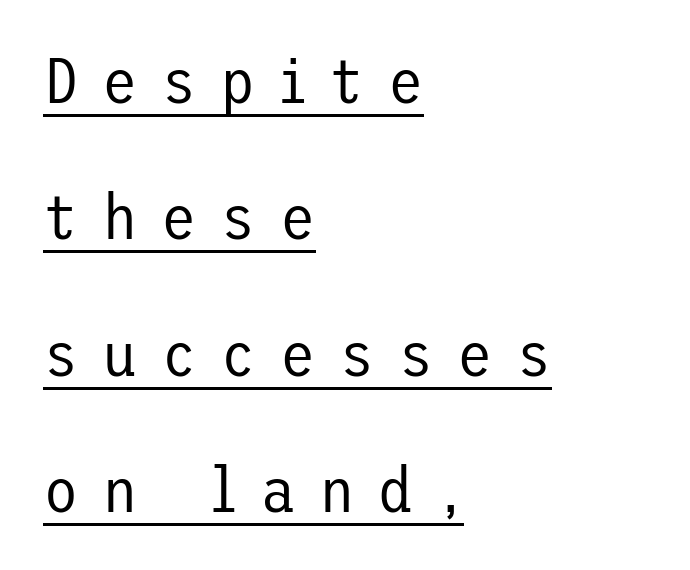
Q: Is the text bold? A: No.
Q: Is the text italic (slanted)? A: No, it is upright.
Q: Is the typeface a serif or a sans-serif typeface? A: Sans-serif.
Q: Is the text underlined? A: Yes.
Q: How is the paragraph aligned? A: Left-aligned.
Q: Is the spacing between letters normal or unusually wide? A: Unusually wide.
Q: Is the spacing between lines tight, normal or loose? A: Loose.
Q: Width (condensed, normal, or wide)? A: Normal.
Q: Stroke contrast? A: Low.
Q: x-height? A: Medium.
